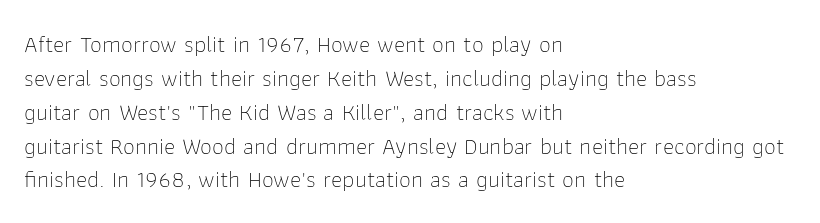
{"italic": "no", "bold": "no", "underline": "no", "align": "left", "line_spacing": "normal", "line_spacing_ratio": 1.41, "letter_spacing": "normal", "letter_spacing_em": 0.0, "glyph_px": 24}
